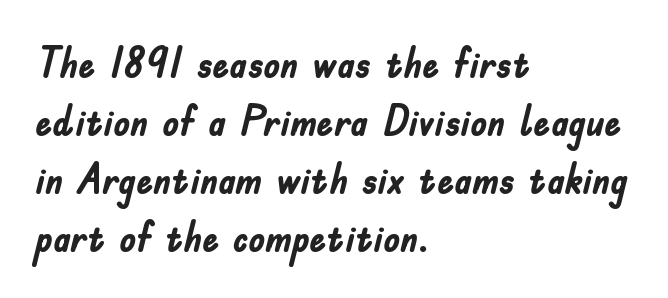
{"serif": "no", "bold": "yes", "weight": "semibold", "width": "condensed", "stroke_contrast": "low", "x_height": "small", "monospaced": "no", "underline": "no", "align": "left", "line_spacing": "normal", "line_spacing_ratio": 1.38, "letter_spacing": "normal", "letter_spacing_em": 0.0, "glyph_px": 42}
